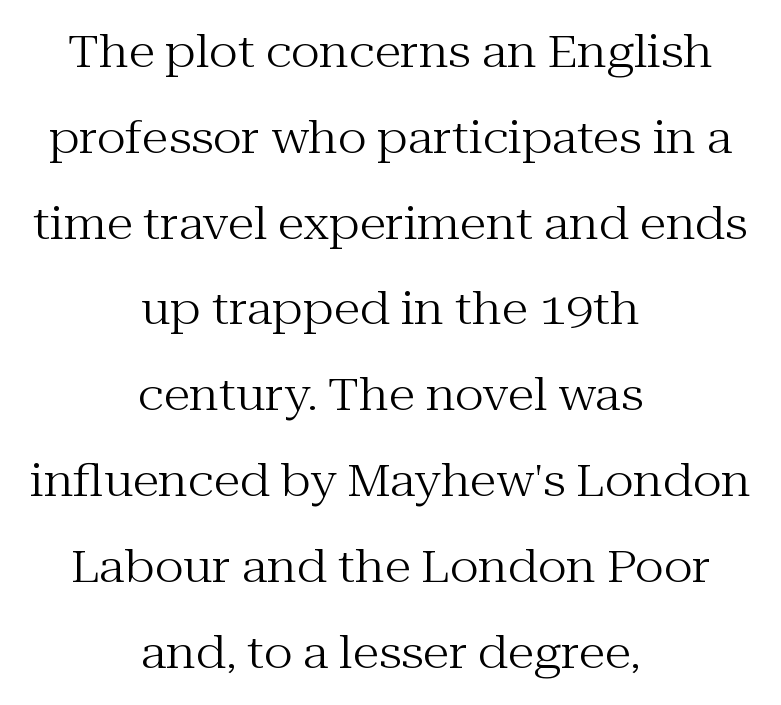
Q: Is the text bold? A: No.
Q: Is the text italic (slanted)? A: No, it is upright.
Q: Is the typeface a serif or a sans-serif typeface? A: Serif.
Q: Is the text underlined? A: No.
Q: How is the paragraph aligned? A: Centered.
Q: Is the spacing between letters normal or unusually wide? A: Normal.
Q: Is the spacing between lines tight, normal or loose? A: Loose.
Q: Width (condensed, normal, or wide)? A: Normal.
Q: Stroke contrast? A: Medium.
Q: x-height? A: Medium.
Q: Monospaced? A: No.
